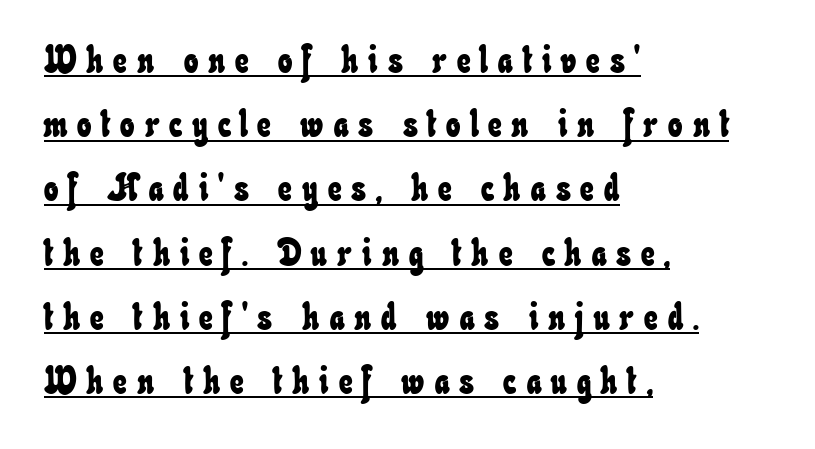
{"width": "condensed", "stroke_contrast": "low", "x_height": "small", "monospaced": "no", "underline": "yes", "align": "left", "line_spacing": "normal", "line_spacing_ratio": 1.69, "letter_spacing": "wide", "letter_spacing_em": 0.26, "glyph_px": 38}
